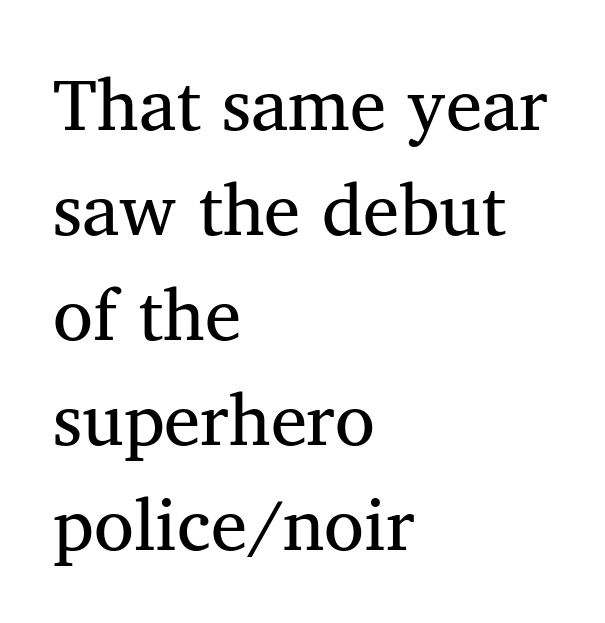
Q: Is the text italic (slanted)? A: No, it is upright.
Q: Is the typeface a serif or a sans-serif typeface? A: Serif.
Q: Is the text underlined? A: No.
Q: How is the paragraph aligned? A: Left-aligned.
Q: Is the spacing between letters normal or unusually wide? A: Normal.
Q: Is the spacing between lines tight, normal or loose? A: Normal.
Q: Width (condensed, normal, or wide)? A: Normal.
Q: Stroke contrast? A: Medium.
Q: x-height? A: Medium.
Q: Monospaced? A: No.
